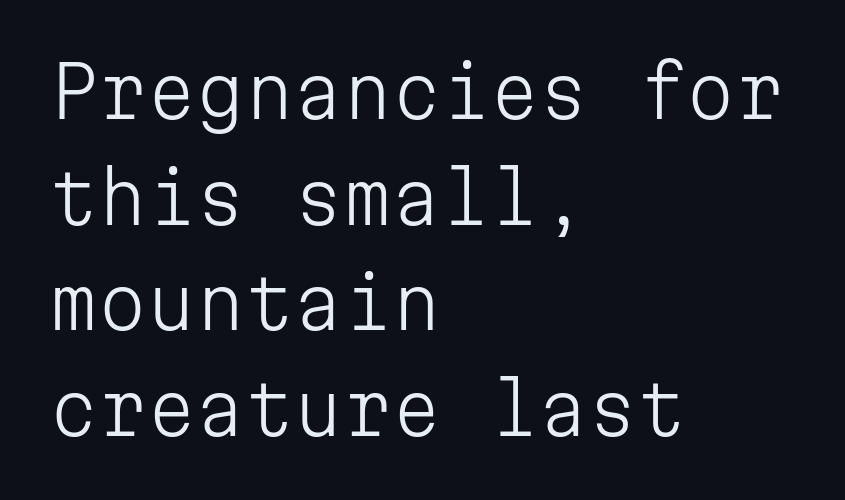
Q: Is the text bold? A: No.
Q: Is the text italic (slanted)? A: No, it is upright.
Q: Is the typeface a serif or a sans-serif typeface? A: Sans-serif.
Q: Is the text underlined? A: No.
Q: How is the paragraph aligned? A: Left-aligned.
Q: Is the spacing between letters normal or unusually wide? A: Normal.
Q: Is the spacing between lines tight, normal or loose? A: Normal.
Q: Width (condensed, normal, or wide)? A: Normal.
Q: Stroke contrast? A: Low.
Q: x-height? A: Medium.
Q: Monospaced? A: Yes.
